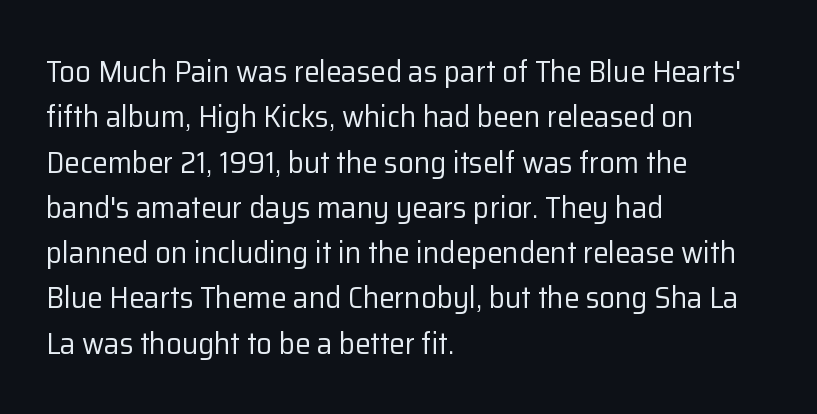
Q: Is the text bold? A: No.
Q: Is the text italic (slanted)? A: No, it is upright.
Q: Is the typeface a serif or a sans-serif typeface? A: Sans-serif.
Q: Is the text underlined? A: No.
Q: How is the paragraph aligned? A: Left-aligned.
Q: Is the spacing between letters normal or unusually wide? A: Normal.
Q: Is the spacing between lines tight, normal or loose? A: Normal.
Q: Width (condensed, normal, or wide)? A: Normal.
Q: Stroke contrast? A: Low.
Q: x-height? A: Medium.
Q: Monospaced? A: No.
